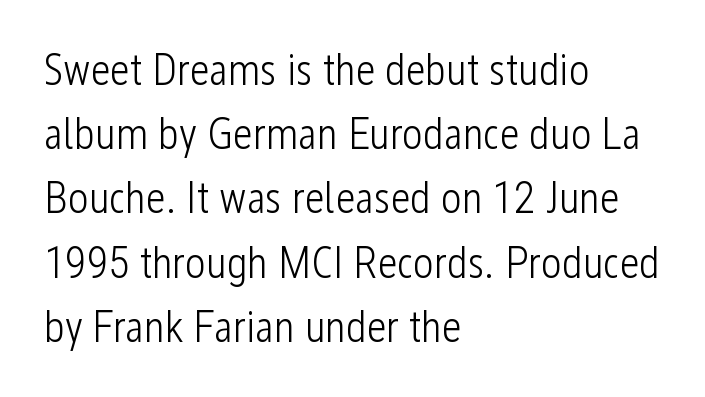
Q: Is the text bold? A: No.
Q: Is the text italic (slanted)? A: No, it is upright.
Q: Is the typeface a serif or a sans-serif typeface? A: Sans-serif.
Q: Is the text underlined? A: No.
Q: How is the paragraph aligned? A: Left-aligned.
Q: Is the spacing between letters normal or unusually wide? A: Normal.
Q: Is the spacing between lines tight, normal or loose? A: Normal.
Q: Width (condensed, normal, or wide)? A: Condensed.
Q: Stroke contrast? A: Low.
Q: x-height? A: Medium.
Q: Monospaced? A: No.
